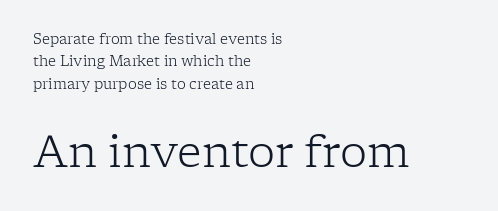
Q: Is the text bold? A: No.
Q: Is the text italic (slanted)? A: No, it is upright.
Q: Is the typeface a serif or a sans-serif typeface? A: Serif.
Q: Is the text underlined? A: No.
Q: How is the paragraph aligned? A: Left-aligned.
Q: Is the spacing between letters normal or unusually wide? A: Normal.
Q: Is the spacing between lines tight, normal or loose? A: Normal.
Q: Which block of text is set in a larger size, the first (top) or the second (bottom)? A: The second (bottom) one.
Q: Width (condensed, normal, or wide)? A: Normal.
Q: Stroke contrast? A: Low.
Q: x-height? A: Medium.
Q: Monospaced? A: No.
